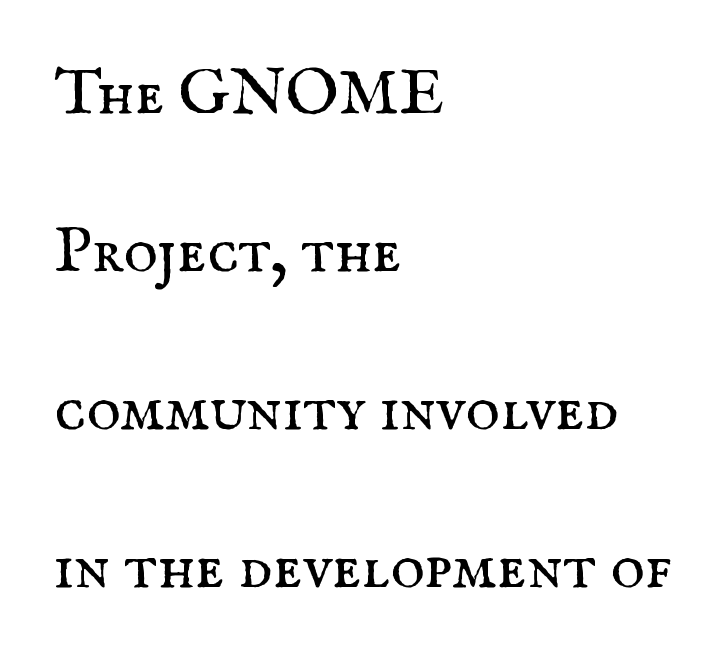
Q: Is the text bold? A: No.
Q: Is the text italic (slanted)? A: No, it is upright.
Q: Is the typeface a serif or a sans-serif typeface? A: Serif.
Q: Is the text underlined? A: No.
Q: How is the paragraph aligned? A: Left-aligned.
Q: Is the spacing between letters normal or unusually wide? A: Normal.
Q: Is the spacing between lines tight, normal or loose? A: Loose.
Q: Width (condensed, normal, or wide)? A: Normal.
Q: Stroke contrast? A: Medium.
Q: x-height? A: Small.
Q: Monospaced? A: No.
